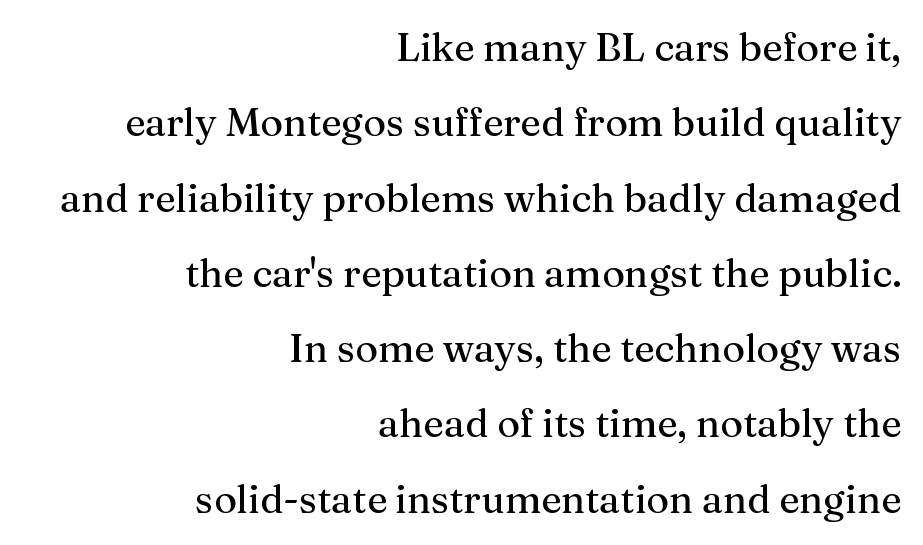
{"serif": "yes", "italic": "no", "width": "normal", "stroke_contrast": "medium", "x_height": "medium", "monospaced": "no", "underline": "no", "align": "right", "line_spacing": "loose", "line_spacing_ratio": 1.93, "letter_spacing": "normal", "letter_spacing_em": 0.0, "glyph_px": 39}
